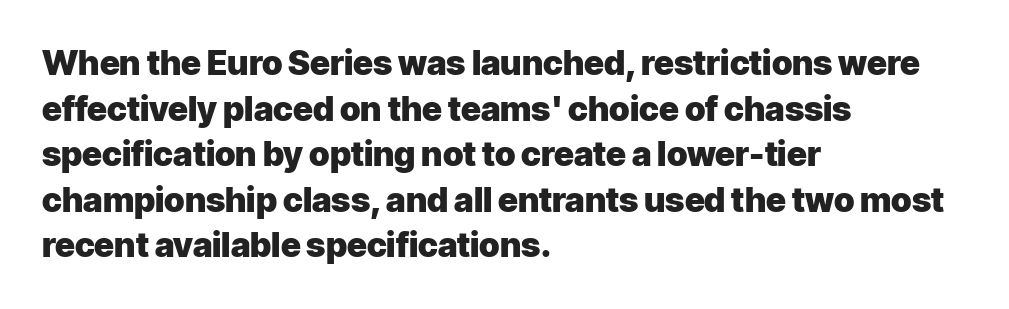
{"serif": "no", "italic": "no", "bold": "yes", "weight": "heavy", "width": "normal", "stroke_contrast": "low", "x_height": "medium", "monospaced": "no", "underline": "no", "align": "left", "line_spacing": "normal", "line_spacing_ratio": 1.34, "letter_spacing": "normal", "letter_spacing_em": 0.0, "glyph_px": 34}
